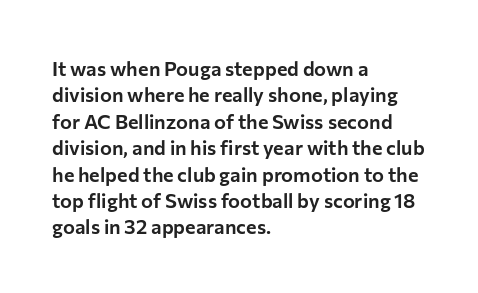
Default kerning and tracking; the words read as compact shapes. Evenly set lines give the paragraph a standard silhouette. In CSS terms this would be text-align: left. A bare baseline throughout the passage. Every character sits straight up, as roman type does.
